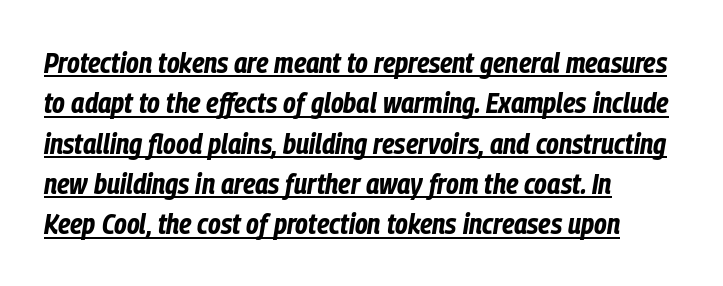
The image shows 29 px bold, condensed type, italic (leaning right); set left-aligned, normal line spacing (1.39x), normal letter spacing, underlined; low stroke contrast and a medium x-height.
